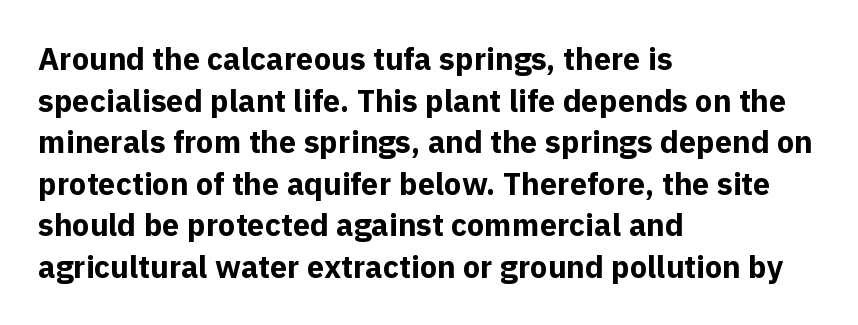
Q: Is the text bold? A: Yes.
Q: Is the text italic (slanted)? A: No, it is upright.
Q: Is the typeface a serif or a sans-serif typeface? A: Sans-serif.
Q: Is the text underlined? A: No.
Q: How is the paragraph aligned? A: Left-aligned.
Q: Is the spacing between letters normal or unusually wide? A: Normal.
Q: Is the spacing between lines tight, normal or loose? A: Normal.
Q: Width (condensed, normal, or wide)? A: Normal.
Q: x-height? A: Medium.
Q: Monospaced? A: No.
